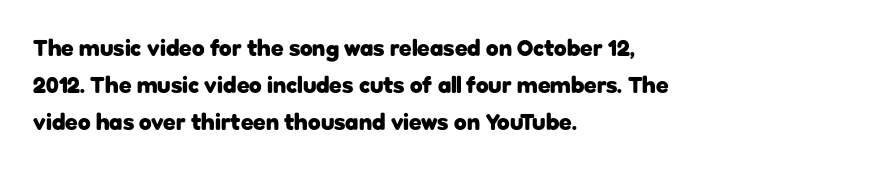
The passage shown stacks its lines at a standard gap. The rag falls on the right side of this text block. Nope, not italic — everything's standing straight. Rule under the text: the space is simply empty. The face used here is rendered with its standard letterfit.
